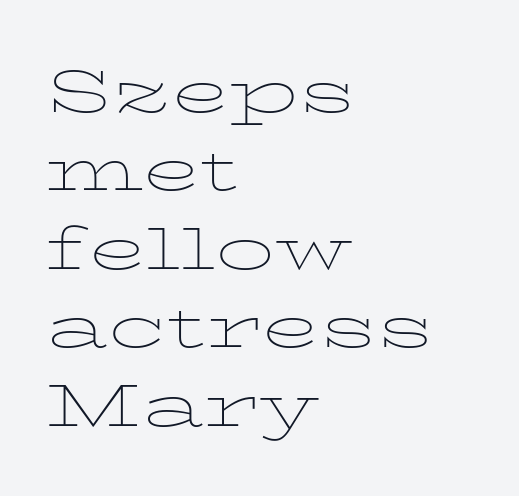
{"serif": "yes", "italic": "no", "bold": "no", "weight": "thin", "width": "wide", "stroke_contrast": "low", "x_height": "medium", "monospaced": "no", "underline": "no", "align": "left", "line_spacing": "normal", "line_spacing_ratio": 1.33, "letter_spacing": "normal", "letter_spacing_em": 0.0, "glyph_px": 59}
